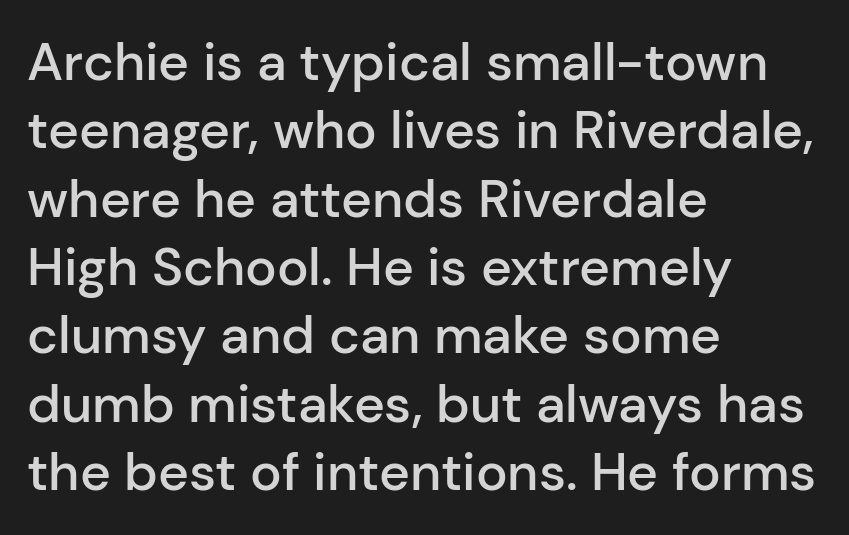
The image shows 53 px semibold sans-serif type, upright; set left-aligned, normal line spacing (1.29x), normal letter spacing, not underlined; low stroke contrast and a medium x-height.
